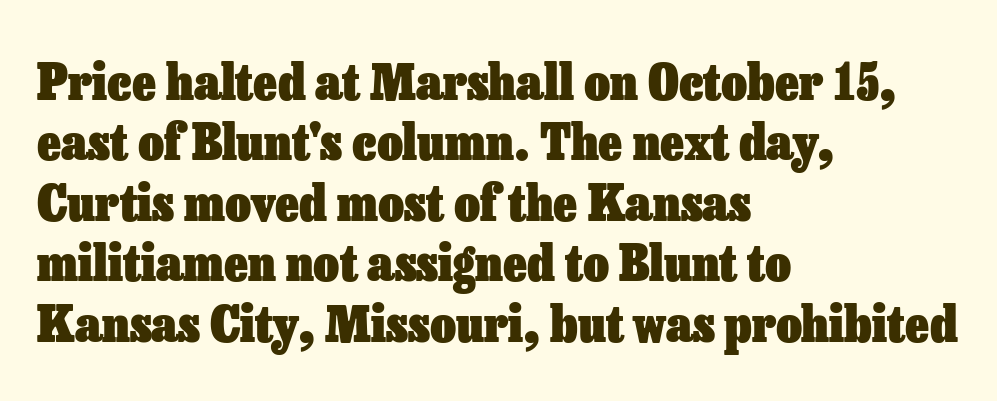
Q: Is the text bold? A: Yes.
Q: Is the text italic (slanted)? A: No, it is upright.
Q: Is the text underlined? A: No.
Q: How is the paragraph aligned? A: Left-aligned.
Q: Is the spacing between letters normal or unusually wide? A: Normal.
Q: Width (condensed, normal, or wide)? A: Normal.
Q: Stroke contrast? A: Low.
Q: x-height? A: Medium.
Q: Monospaced? A: No.
